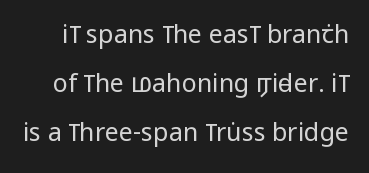
The image shows 25 px text type, upright; set loose line spacing (1.97x), normal letter spacing, not underlined.
